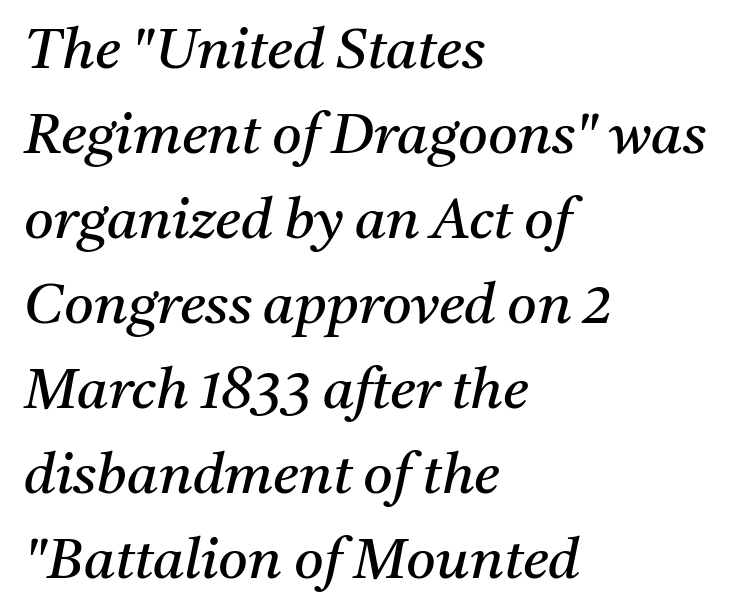
Underlining? Definitely not there. Students, observe: this is what conventionally led text looks like. Type style note: has serifs. The setting favours the left margin, as ordinary paragraphs usually do.
